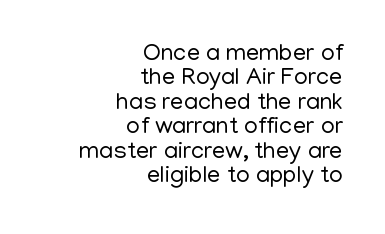
The image shows 24 px text type, upright; set right-aligned, tight line spacing (1.02x), normal letter spacing, not underlined.
